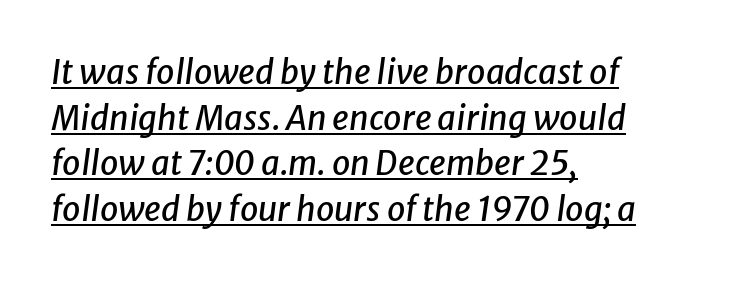
Q: Is the text italic (slanted)? A: Yes, it leans right by about 8 degrees.
Q: Is the text underlined? A: Yes.
Q: How is the paragraph aligned? A: Left-aligned.
Q: Is the spacing between letters normal or unusually wide? A: Normal.
Q: Is the spacing between lines tight, normal or loose? A: Normal.
Q: Width (condensed, normal, or wide)? A: Normal.
Q: Stroke contrast? A: Low.
Q: x-height? A: Medium.
Q: Monospaced? A: No.
